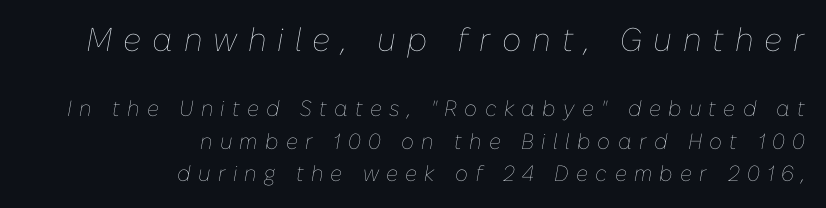
{"italic": "yes", "lean": "right", "slant_degrees": 10, "bold": "no", "weight": "thin", "width": "normal", "stroke_contrast": "low", "x_height": "medium", "monospaced": "no", "underline": "no", "align": "right", "line_spacing": "normal", "line_spacing_ratio": 1.48, "letter_spacing": "wide", "letter_spacing_em": 0.33, "larger_block": "first", "size_ratio": 1.5, "glyph_px": 33}
